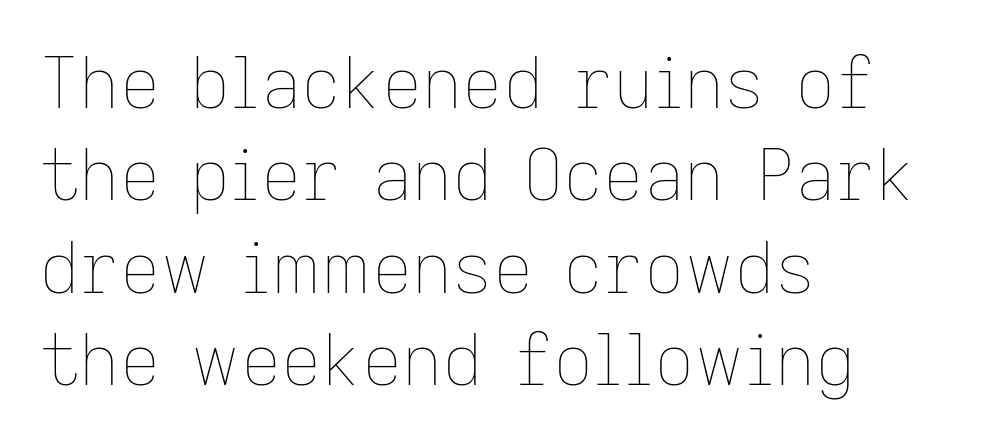
Q: Is the text bold? A: No.
Q: Is the text italic (slanted)? A: No, it is upright.
Q: Is the text underlined? A: No.
Q: How is the paragraph aligned? A: Left-aligned.
Q: Is the spacing between letters normal or unusually wide? A: Normal.
Q: Is the spacing between lines tight, normal or loose? A: Normal.
Q: Width (condensed, normal, or wide)? A: Normal.
Q: Stroke contrast? A: Low.
Q: x-height? A: Medium.
Q: Monospaced? A: No.
